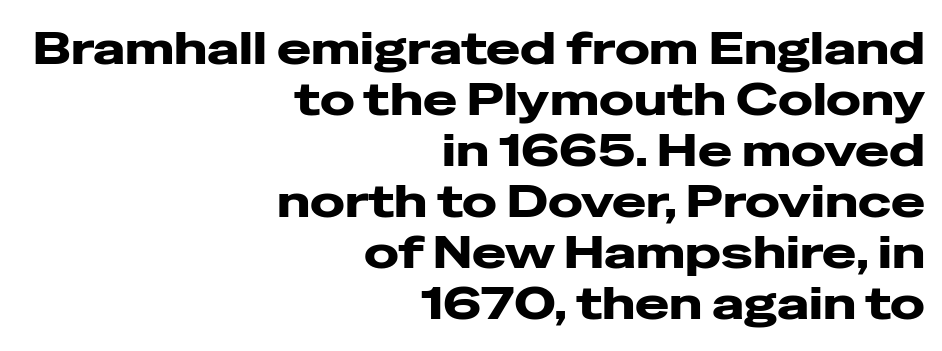
The image shows 46 px wide sans-serif type, upright; set right-aligned, tight line spacing (1.11x), normal letter spacing, not underlined; low stroke contrast and a medium x-height.
